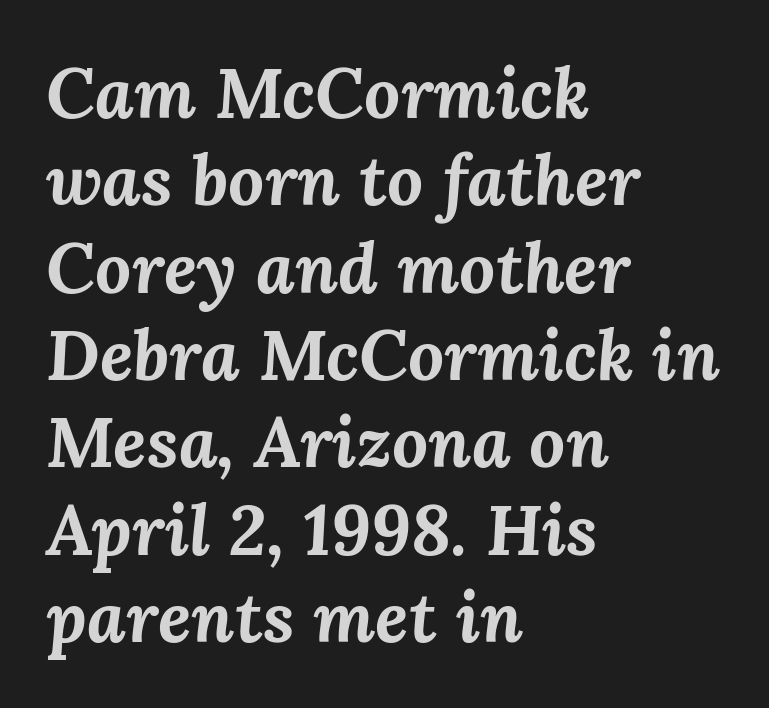
{"italic": "yes", "lean": "right", "slant_degrees": 3, "bold": "yes", "weight": "bold", "width": "normal", "stroke_contrast": "medium", "x_height": "medium", "monospaced": "no", "underline": "no", "align": "left", "line_spacing_ratio": 1.23, "letter_spacing": "normal", "letter_spacing_em": 0.0, "glyph_px": 71}
